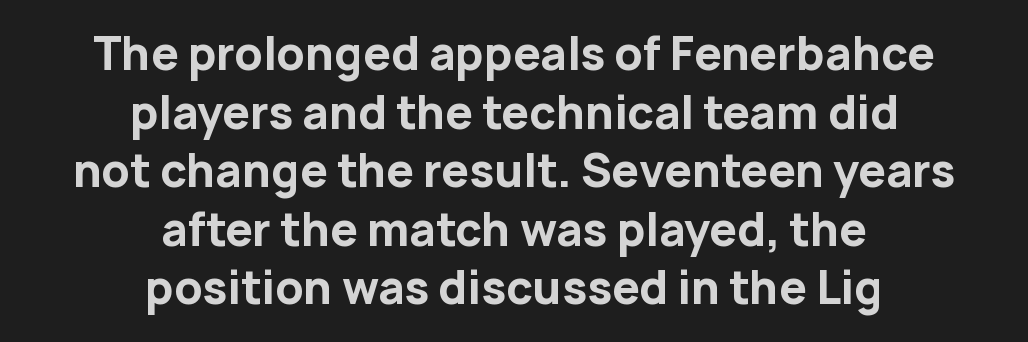
The image shows 44 px bold sans-serif type, upright; set centered, normal line spacing (1.33x), normal letter spacing, not underlined; low stroke contrast and a medium x-height.
